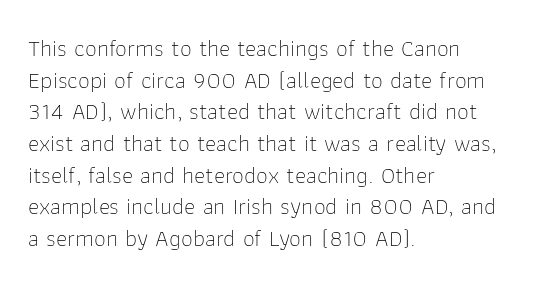
Q: Is the text bold? A: No.
Q: Is the text italic (slanted)? A: No, it is upright.
Q: Is the text underlined? A: No.
Q: How is the paragraph aligned? A: Left-aligned.
Q: Is the spacing between letters normal or unusually wide? A: Normal.
Q: Is the spacing between lines tight, normal or loose? A: Normal.
